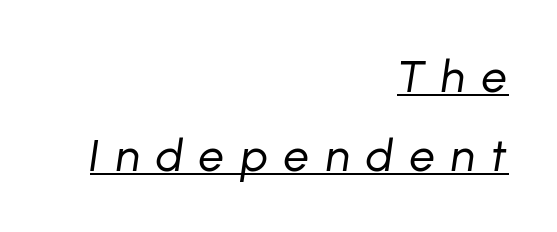
{"italic": "yes", "lean": "right", "slant_degrees": 8, "bold": "no", "weight": "regular", "width": "normal", "stroke_contrast": "low", "x_height": "medium", "monospaced": "no", "underline": "yes", "align": "right", "line_spacing_ratio": 1.75, "letter_spacing": "wide", "letter_spacing_em": 0.36, "glyph_px": 45}
